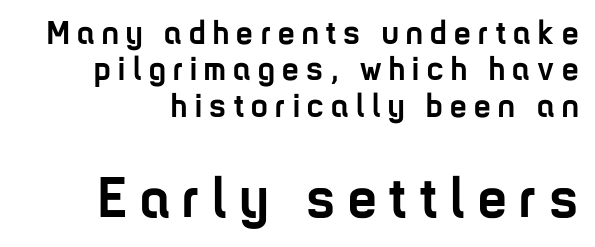
Q: Is the text bold? A: Yes.
Q: Is the text italic (slanted)? A: No, it is upright.
Q: Is the typeface a serif or a sans-serif typeface? A: Sans-serif.
Q: Is the text underlined? A: No.
Q: Is the spacing between letters normal or unusually wide? A: Unusually wide.
Q: Is the spacing between lines tight, normal or loose? A: Tight.
Q: Which block of text is set in a larger size, the first (top) or the second (bottom)? A: The second (bottom) one.
Q: Width (condensed, normal, or wide)? A: Condensed.
Q: Stroke contrast? A: Low.
Q: x-height? A: Medium.
Q: Monospaced? A: No.
